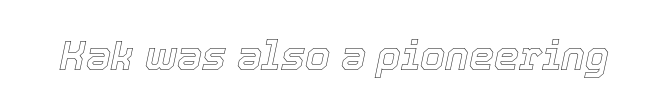
Style check: oblique. Does extra space separate the letters? No, they use regular spacing. Looks like regular typesetting: each glyph gets only the width it needs. A bare baseline throughout the passage.
